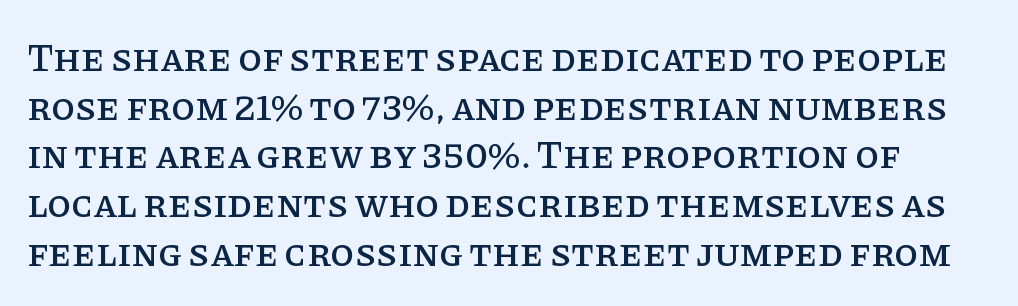
Q: Is the text italic (slanted)? A: No, it is upright.
Q: Is the typeface a serif or a sans-serif typeface? A: Serif.
Q: Is the text underlined? A: No.
Q: Is the spacing between letters normal or unusually wide? A: Normal.
Q: Is the spacing between lines tight, normal or loose? A: Normal.
Q: Width (condensed, normal, or wide)? A: Normal.
Q: Stroke contrast? A: Low.
Q: x-height? A: Large.
Q: Monospaced? A: No.
